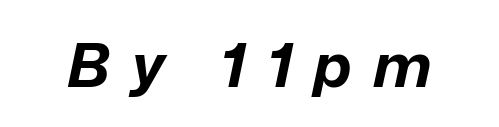
Q: Is the text bold? A: Yes.
Q: Is the text italic (slanted)? A: Yes, it leans right by about 12 degrees.
Q: Is the text underlined? A: No.
Q: Is the spacing between letters normal or unusually wide? A: Unusually wide.
Q: Width (condensed, normal, or wide)? A: Normal.
Q: Stroke contrast? A: Low.
Q: x-height? A: Medium.
Q: Monospaced? A: No.
